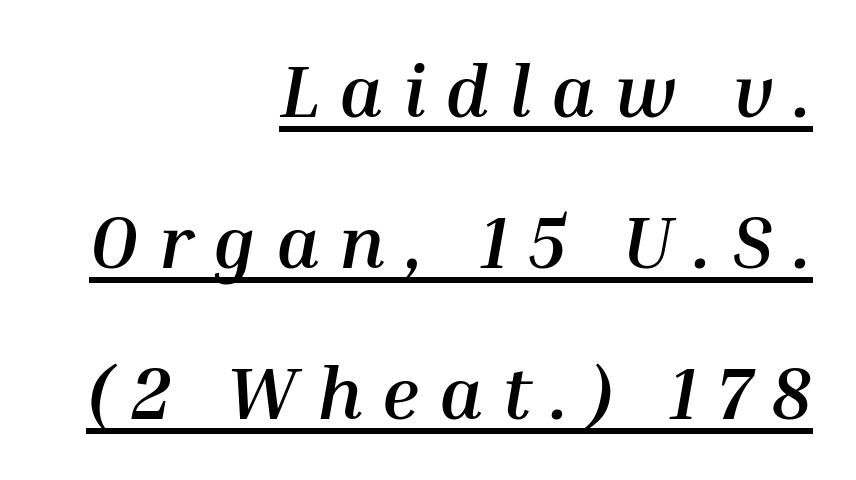
Q: Is the text bold? A: Yes.
Q: Is the text italic (slanted)? A: Yes, it leans right by about 10 degrees.
Q: Is the text underlined? A: Yes.
Q: How is the paragraph aligned? A: Right-aligned.
Q: Is the spacing between letters normal or unusually wide? A: Unusually wide.
Q: Is the spacing between lines tight, normal or loose? A: Loose.
Q: Width (condensed, normal, or wide)? A: Normal.
Q: Stroke contrast? A: Medium.
Q: x-height? A: Medium.
Q: Monospaced? A: No.
